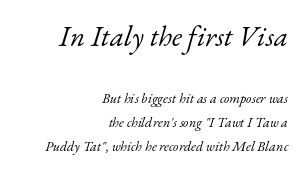
{"serif": "yes", "italic": "yes", "lean": "right", "slant_degrees": 17, "bold": "no", "weight": "light", "width": "normal", "stroke_contrast": "low", "x_height": "small", "monospaced": "no", "underline": "no", "align": "right", "line_spacing": "normal", "line_spacing_ratio": 1.69, "letter_spacing": "normal", "letter_spacing_em": 0.0, "larger_block": "first", "size_ratio": 2.07, "glyph_px": 29}
